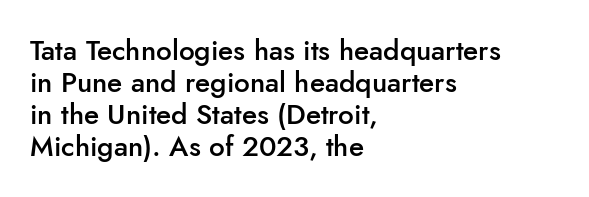
Q: Is the text bold? A: Semi-bold.
Q: Is the text italic (slanted)? A: No, it is upright.
Q: Is the typeface a serif or a sans-serif typeface? A: Sans-serif.
Q: Is the text underlined? A: No.
Q: How is the paragraph aligned? A: Left-aligned.
Q: Is the spacing between letters normal or unusually wide? A: Normal.
Q: Is the spacing between lines tight, normal or loose? A: Tight.
Q: Width (condensed, normal, or wide)? A: Normal.
Q: Stroke contrast? A: Low.
Q: x-height? A: Small.
Q: Monospaced? A: No.
